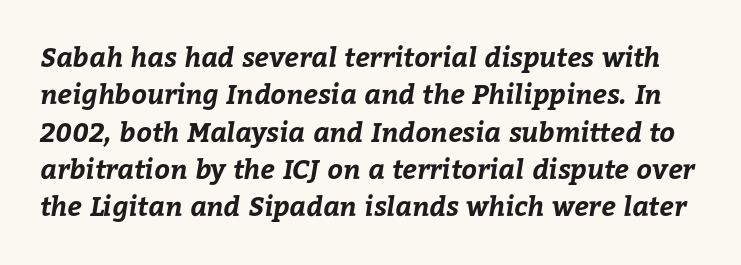
A normal amount of white space separates one row of letters from the next. The zone under the glyphs is completely vacant. Set as a true bold cut, around the 700 mark. Here the glyphs are tracked normally, forming tight word shapes.
